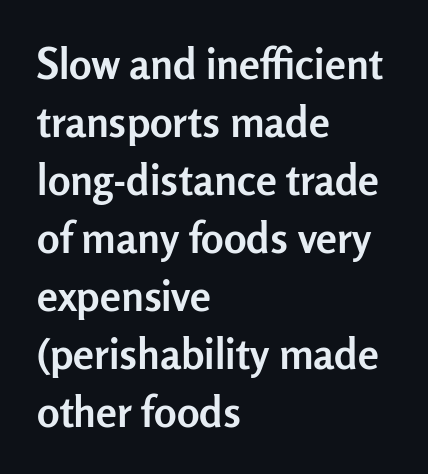
The letters advance in unequal steps, a hallmark of proportional type. You could call the tracking neutral — neither tight nor loose. Plain, unruled lines of type. These lines are composed in type without serifs. The leading is moderate, giving the passage an even texture.
